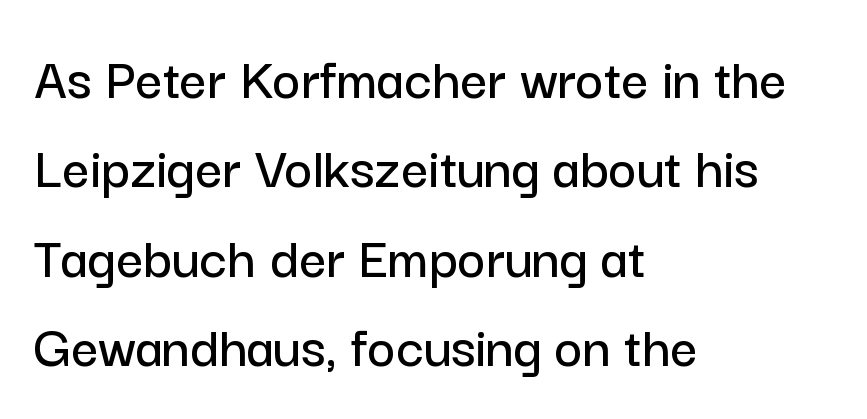
The passage shown is typed in a proportional face where columns would drift. Glyph-to-glyph distance matches everyday printed text. The rag falls on the right side of this text block. Just letters on the line, the space beneath them empty. The block of text has a typical density, with ordinary space between rows. Is there any slant? The stems are plumb.
